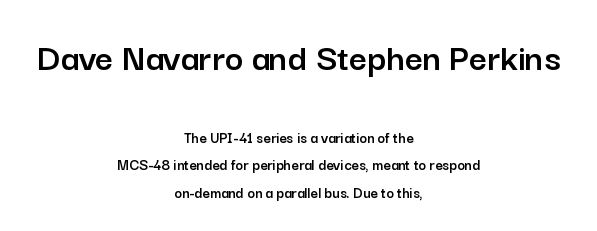
The image shows 39 px sans-serif type, upright; set centered, line spacing 1.71x, normal letter spacing, not underlined; the first (top) block is 2.44x larger; low stroke contrast and a medium x-height.
